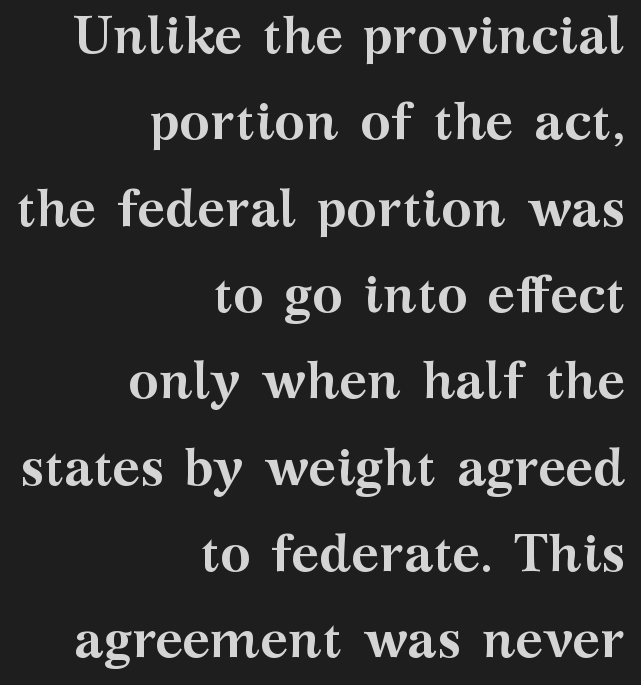
{"serif": "yes", "italic": "no", "bold": "yes", "weight": "semibold", "width": "wide", "stroke_contrast": "medium", "x_height": "medium", "monospaced": "no", "underline": "no", "align": "right", "line_spacing": "normal", "line_spacing_ratio": 1.66, "letter_spacing": "normal", "letter_spacing_em": 0.0, "glyph_px": 52}
